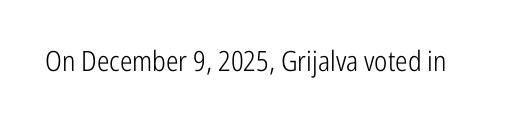
{"serif": "no", "italic": "no", "bold": "no", "weight": "light", "width": "condensed", "stroke_contrast": "low", "x_height": "medium", "monospaced": "no", "underline": "no", "letter_spacing": "normal", "letter_spacing_em": 0.0, "glyph_px": 28}
